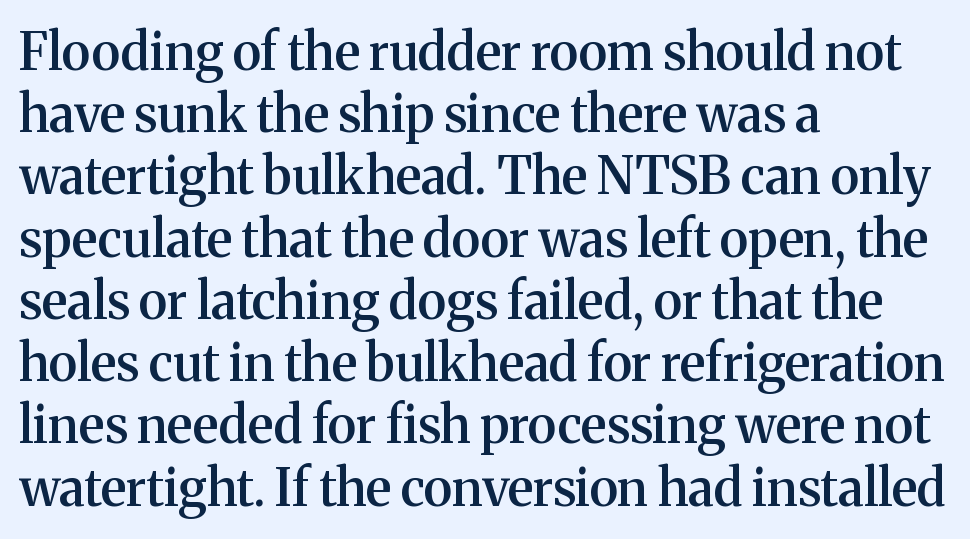
Q: Is the text bold? A: Semi-bold.
Q: Is the text italic (slanted)? A: No, it is upright.
Q: Is the typeface a serif or a sans-serif typeface? A: Serif.
Q: Is the text underlined? A: No.
Q: How is the paragraph aligned? A: Left-aligned.
Q: Is the spacing between letters normal or unusually wide? A: Normal.
Q: Width (condensed, normal, or wide)? A: Normal.
Q: Stroke contrast? A: Medium.
Q: x-height? A: Medium.
Q: Monospaced? A: No.
